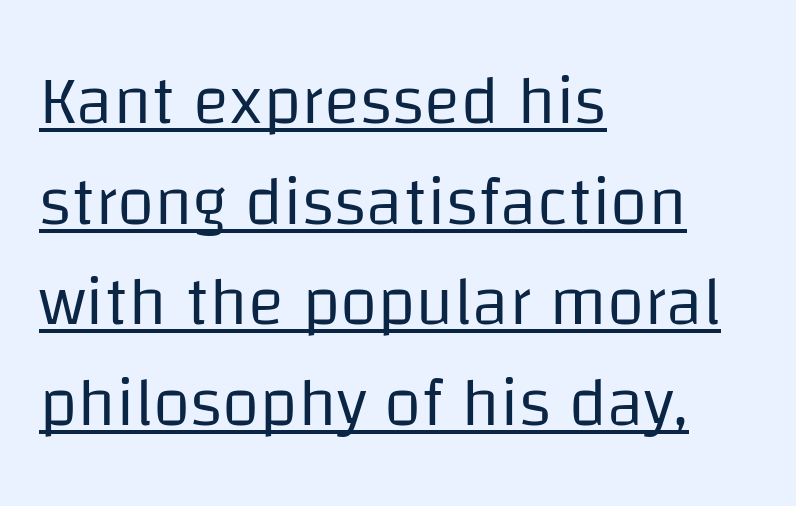
{"serif": "no", "italic": "no", "bold": "no", "weight": "regular", "width": "normal", "stroke_contrast": "low", "x_height": "large", "monospaced": "no", "underline": "yes", "align": "left", "line_spacing": "normal", "line_spacing_ratio": 1.48, "letter_spacing": "normal", "letter_spacing_em": 0.0, "glyph_px": 68}
